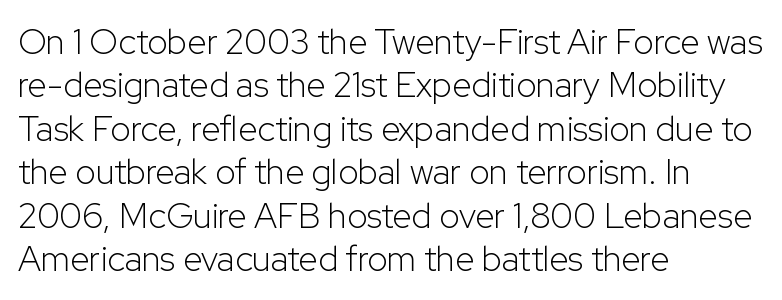
The image shows 35 px light sans-serif type, upright; set left-aligned, line spacing 1.24x, normal letter spacing, not underlined; low stroke contrast and a medium x-height.
